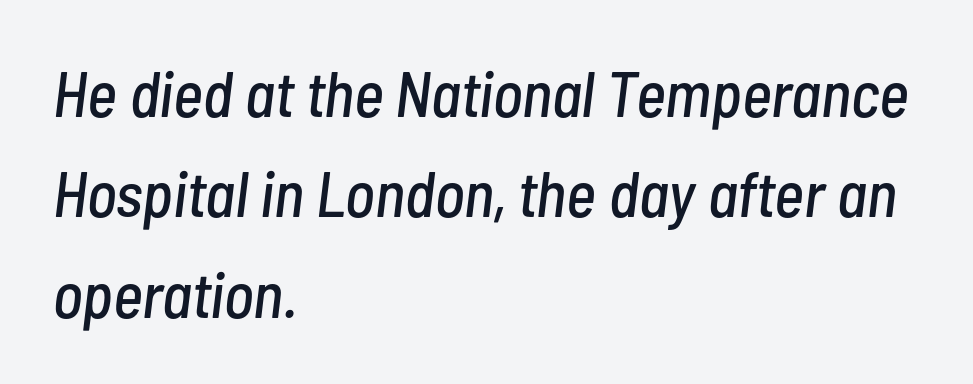
Compared with ordinary roman type, these characters are visibly tilted. Short and long lines alike share a common starting point at left. Spacing between characters is what you'd get straight out of the box. Letters rest on an invisible, unmarked baseline. One glance says typical: line gaps are just what's usual.
